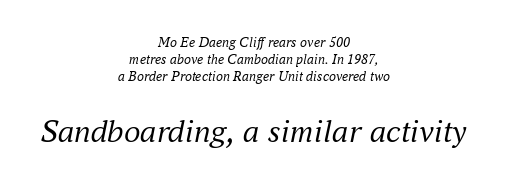
The image shows 33 px regular-weight serif type, italic (leaning right); set centered, line spacing 1.22x, normal letter spacing, not underlined; the second (bottom) block is 2.36x larger; medium stroke contrast and a small x-height.
